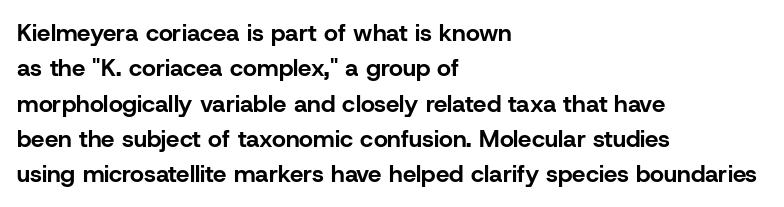
{"italic": "no", "bold": "yes", "underline": "no", "align": "left", "line_spacing": "normal", "line_spacing_ratio": 1.47, "letter_spacing": "normal", "letter_spacing_em": 0.0, "glyph_px": 24}
